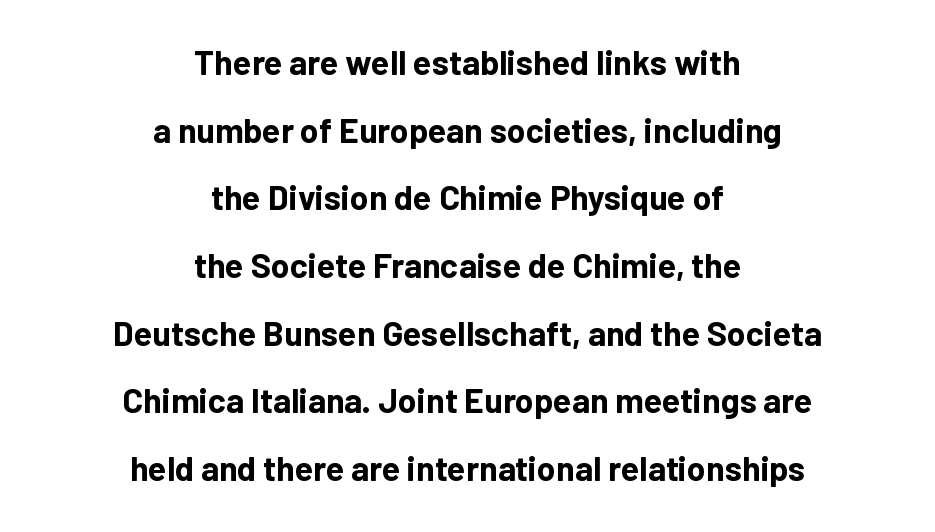
Every stem runs plumb, perpendicular to the baseline. Rows of type keep a wide berth in the vertical direction. Centered paragraph, ragged on both sides. This sample has the flowing, uneven cadence of proportional lettering. Heft: maximum for text — a bold.
